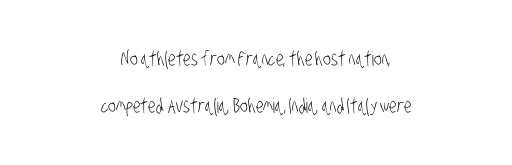
The image shows 20 px text type; set centered, loose line spacing (2.33x), normal letter spacing, not underlined.
